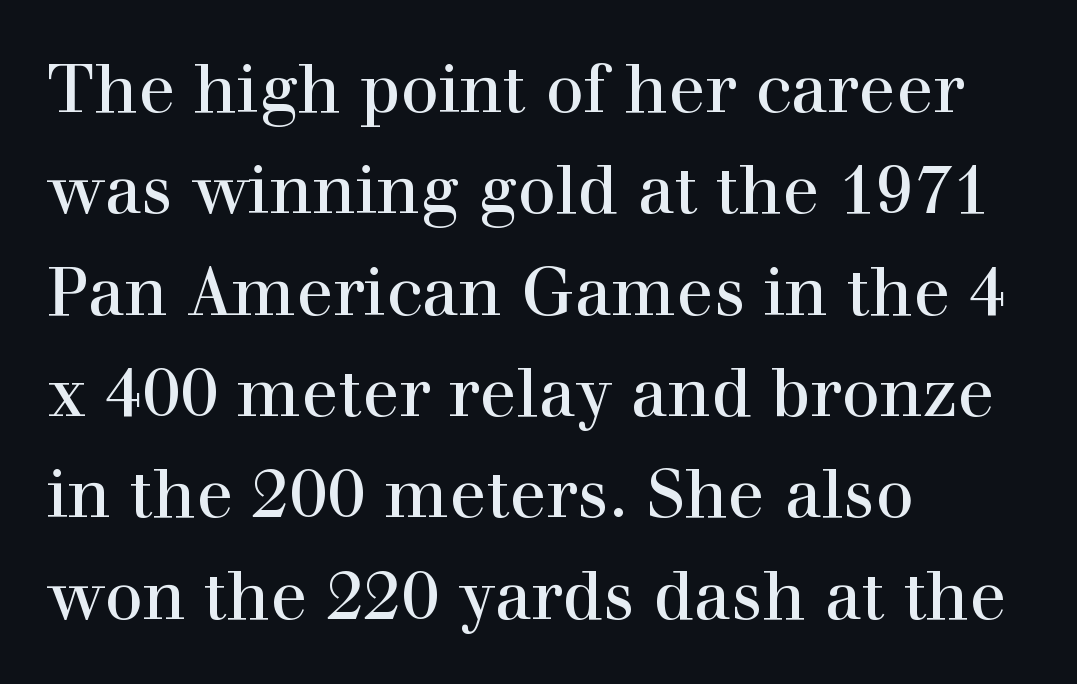
Q: Is the text italic (slanted)? A: No, it is upright.
Q: Is the typeface a serif or a sans-serif typeface? A: Serif.
Q: Is the text underlined? A: No.
Q: How is the paragraph aligned? A: Left-aligned.
Q: Is the spacing between letters normal or unusually wide? A: Normal.
Q: Is the spacing between lines tight, normal or loose? A: Normal.
Q: Width (condensed, normal, or wide)? A: Normal.
Q: x-height? A: Medium.
Q: Monospaced? A: No.
